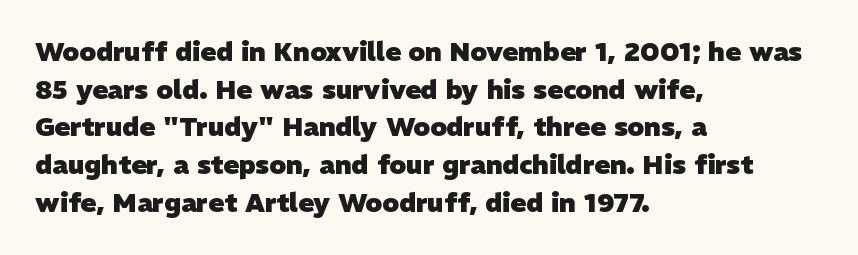
Check the space under the baseline: it is left empty. Summary of weight: heavy, a full bold. Layout note: lines flush left. The letters sit at their default tracking, neither squeezed nor spread. Interline gaps are of average width in this sample.
